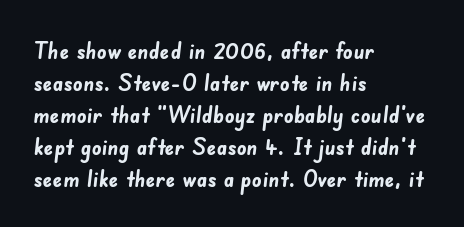
{"bold": "yes", "underline": "no", "align": "left", "line_spacing": "normal", "line_spacing_ratio": 1.33, "letter_spacing": "normal", "letter_spacing_em": 0.0, "glyph_px": 24}
